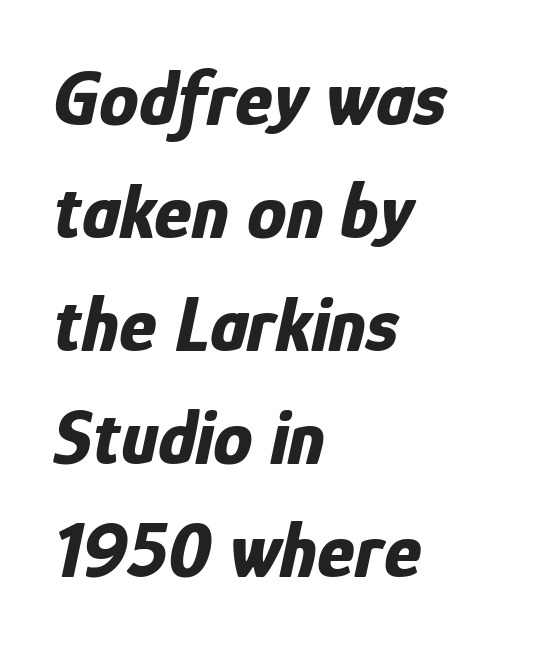
{"italic": "yes", "lean": "right", "slant_degrees": 12, "bold": "yes", "weight": "bold", "width": "condensed", "stroke_contrast": "low", "x_height": "medium", "monospaced": "no", "underline": "no", "align": "left", "line_spacing": "normal", "line_spacing_ratio": 1.43, "letter_spacing": "normal", "letter_spacing_em": 0.0, "glyph_px": 79}
